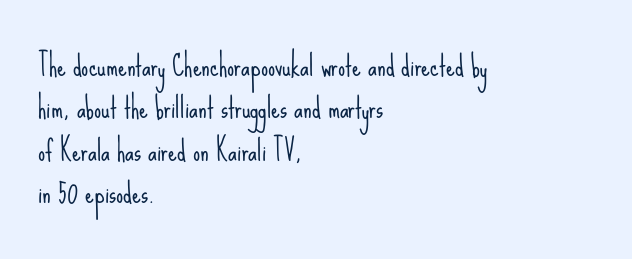
Think of a printed novel: that variable character pitch is what you see here. Bold? No — there's no thickening of the strokes. This rendering leaves character spacing at its baseline value. You can tell from the bare stems that sans-serif type was used. Notice how the passage keeps a crisp vertical edge on the left only. These lines were composed using upright roman letters.
